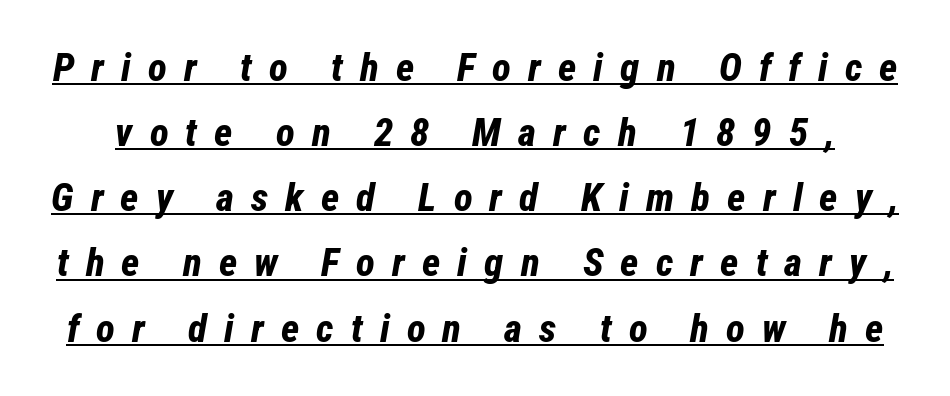
The lettering is marked with a stroke running underneath it. Students, this is bold: see how much ink each stroke carries. Spacing verdict: proportional, widths tailored to each character. This sample uses an oblique cut, with every glyph tilted off the vertical. Is there much room between lines? A standard amount, neither cramped nor airy. This rendering widens character spacing well past its baseline value.
